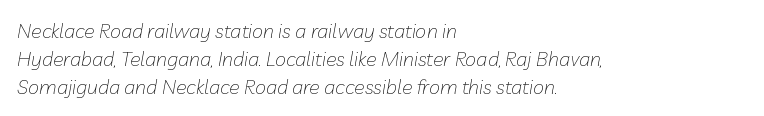
The image shows 20 px text type, italic (leaning right); set left-aligned, normal line spacing (1.39x), normal letter spacing, not underlined.
